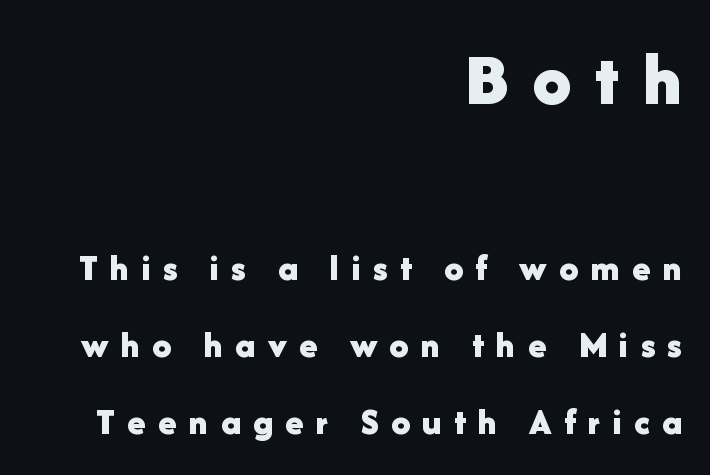
Q: Is the text bold? A: Yes.
Q: Is the text italic (slanted)? A: No, it is upright.
Q: Is the typeface a serif or a sans-serif typeface? A: Sans-serif.
Q: Is the text underlined? A: No.
Q: How is the paragraph aligned? A: Right-aligned.
Q: Is the spacing between letters normal or unusually wide? A: Unusually wide.
Q: Is the spacing between lines tight, normal or loose? A: Loose.
Q: Which block of text is set in a larger size, the first (top) or the second (bottom)? A: The first (top) one.
Q: Width (condensed, normal, or wide)? A: Normal.
Q: Stroke contrast? A: Low.
Q: x-height? A: Medium.
Q: Monospaced? A: No.
